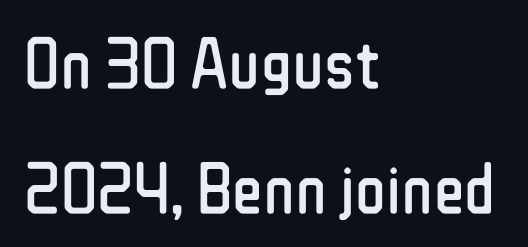
{"serif": "no", "italic": "no", "bold": "no", "weight": "regular", "width": "condensed", "stroke_contrast": "low", "x_height": "medium", "monospaced": "no", "underline": "no", "align": "left", "line_spacing_ratio": 1.74, "letter_spacing": "normal", "letter_spacing_em": 0.0, "glyph_px": 72}
